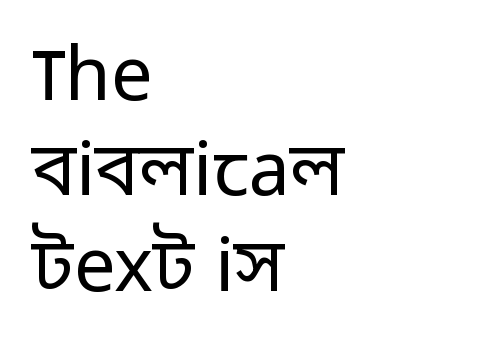
{"serif": "no", "italic": "no", "bold": "no", "weight": "regular", "width": "normal", "stroke_contrast": "low", "x_height": "medium", "monospaced": "no", "underline": "no", "align": "left", "line_spacing": "normal", "line_spacing_ratio": 1.29, "letter_spacing": "normal", "letter_spacing_em": 0.0, "glyph_px": 74}
